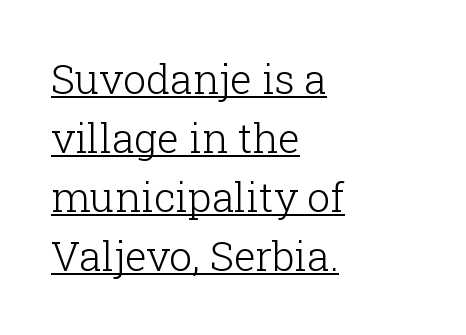
The image shows 41 px light serif type, upright; set left-aligned, normal line spacing (1.44x), normal letter spacing, underlined; low stroke contrast and a medium x-height.
